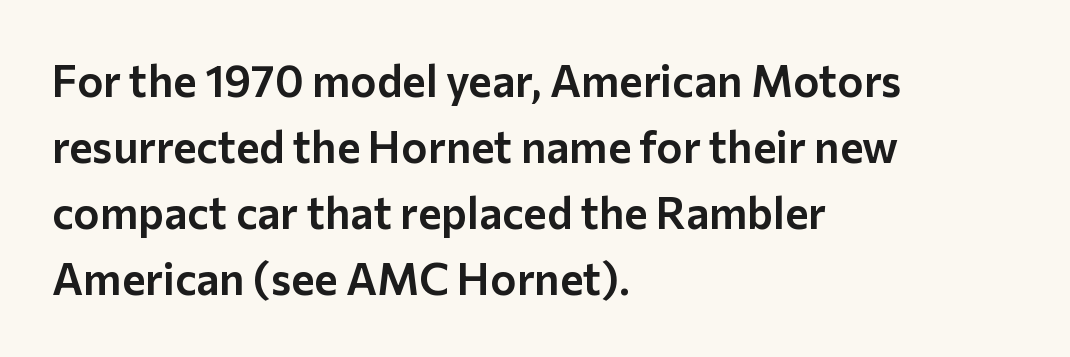
The image shows 44 px sans-serif type, upright; set left-aligned, normal line spacing (1.5x), normal letter spacing, not underlined; low stroke contrast and a medium x-height.
